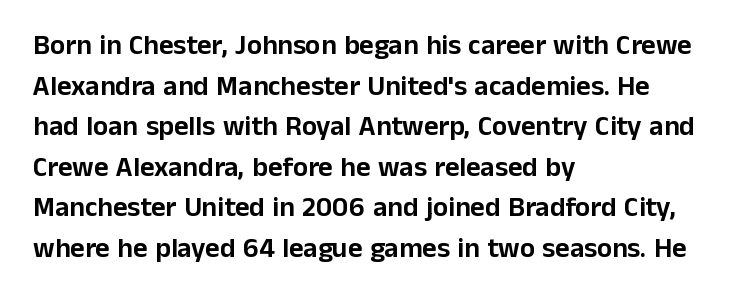
The rendering uses natural spacing where letterforms have individual widths. These lines were composed using upright roman letters. Observe the ordinary spacing: letters are neighbours, not strangers. The block of text has a typical density, with ordinary space between rows. Unlike a traditional serif, this face leaves its strokes unadorned. Honestly, there is no underline to notice here at all.
